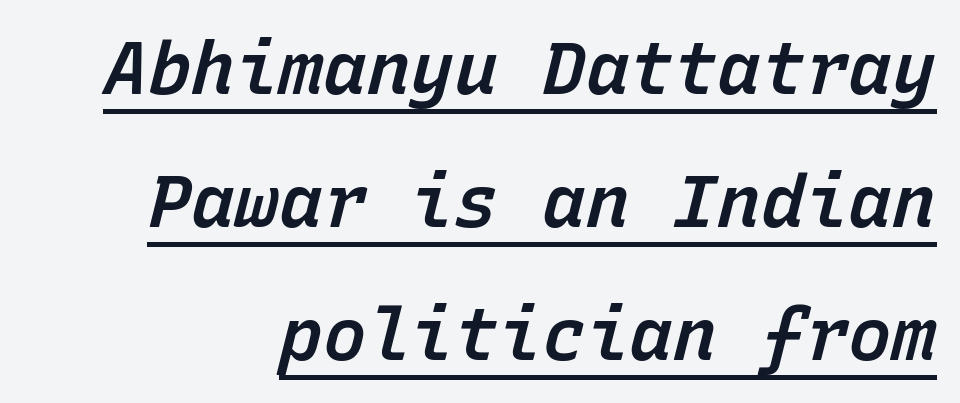
Q: Is the text bold? A: Semi-bold.
Q: Is the text italic (slanted)? A: Yes, it leans right by about 15 degrees.
Q: Is the text underlined? A: Yes.
Q: How is the paragraph aligned? A: Right-aligned.
Q: Is the spacing between letters normal or unusually wide? A: Normal.
Q: Width (condensed, normal, or wide)? A: Normal.
Q: Stroke contrast? A: Low.
Q: x-height? A: Medium.
Q: Monospaced? A: Yes.
